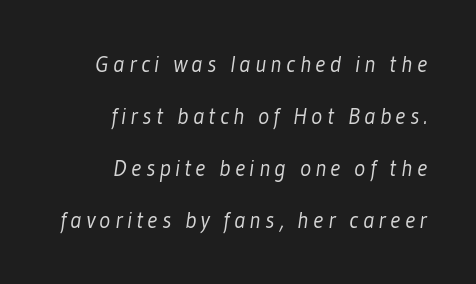
{"bold": "no", "underline": "no", "align": "right", "line_spacing": "loose", "line_spacing_ratio": 2.26, "glyph_px": 23}
